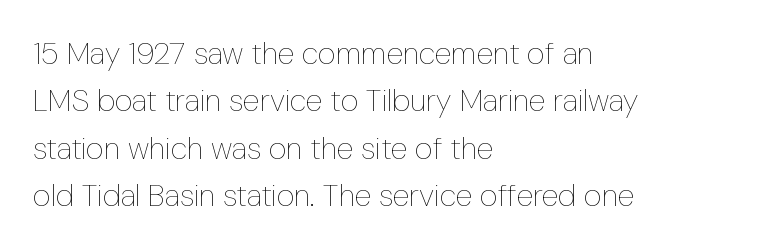
Proportional: the letters do not fall into vertical columns. Stems here are at most as thick as an everyday book face. The passage shown is not underscored anywhere. The specimen reads as upright at a glance. There is no visible air inserted between adjacent glyphs.
